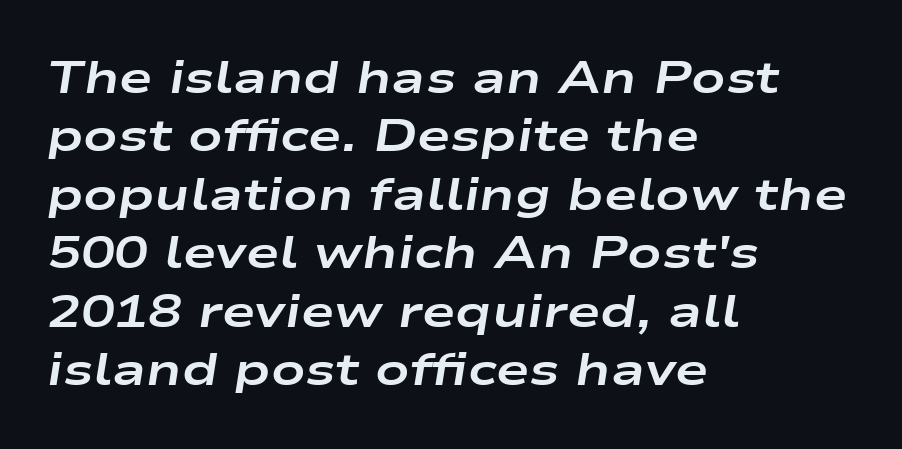
Q: Is the text bold? A: Yes.
Q: Is the text italic (slanted)? A: Yes, it leans right by about 9 degrees.
Q: Is the text underlined? A: No.
Q: How is the paragraph aligned? A: Left-aligned.
Q: Is the spacing between letters normal or unusually wide? A: Normal.
Q: Is the spacing between lines tight, normal or loose? A: Normal.
Q: Width (condensed, normal, or wide)? A: Wide.
Q: Stroke contrast? A: Low.
Q: x-height? A: Medium.
Q: Monospaced? A: No.
